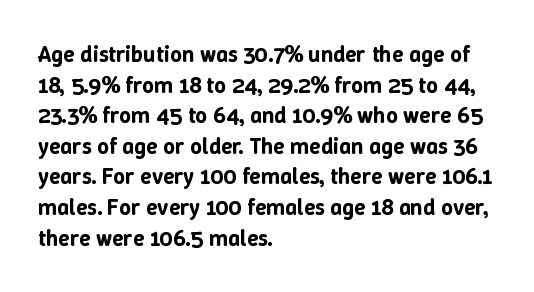
The image shows 23 px text type, upright; set left-aligned, normal line spacing (1.33x), normal letter spacing, not underlined.
